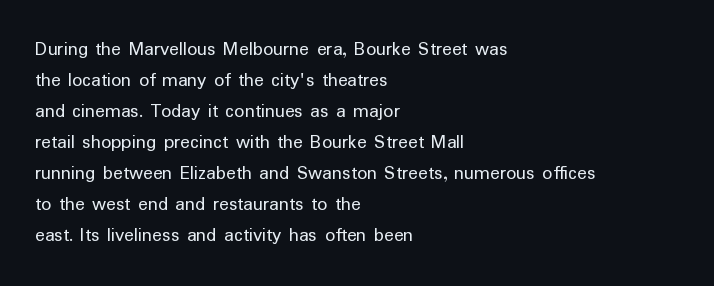
Q: Is the text bold? A: No.
Q: Is the text italic (slanted)? A: No, it is upright.
Q: Is the text underlined? A: No.
Q: How is the paragraph aligned? A: Left-aligned.
Q: Is the spacing between letters normal or unusually wide? A: Normal.
Q: Is the spacing between lines tight, normal or loose? A: Normal.
